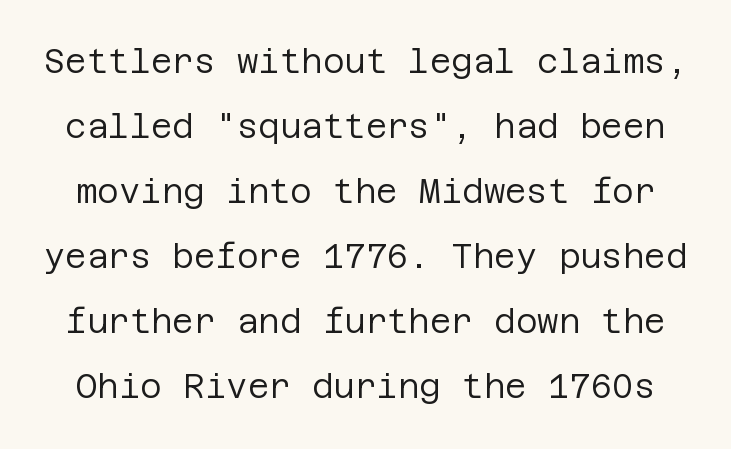
Rows of type keep a wide berth in the vertical direction. Stem width sits at or under what a default text font uses. Nobody touched the tracking dial on this one. The area under the type is left untouched.
